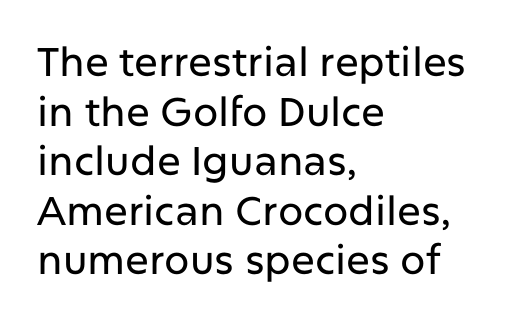
{"serif": "no", "italic": "no", "width": "normal", "stroke_contrast": "low", "x_height": "medium", "monospaced": "no", "underline": "no", "align": "left", "line_spacing_ratio": 1.24, "letter_spacing": "normal", "letter_spacing_em": 0.0, "glyph_px": 40}
